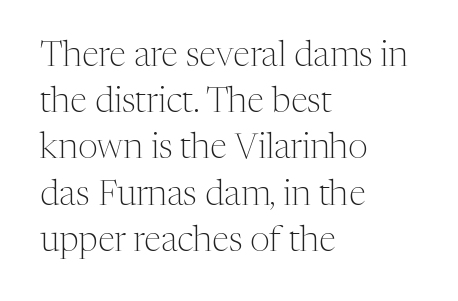
Q: Is the text bold? A: No.
Q: Is the text italic (slanted)? A: No, it is upright.
Q: Is the typeface a serif or a sans-serif typeface? A: Serif.
Q: Is the text underlined? A: No.
Q: How is the paragraph aligned? A: Left-aligned.
Q: Is the spacing between letters normal or unusually wide? A: Normal.
Q: Is the spacing between lines tight, normal or loose? A: Normal.
Q: Width (condensed, normal, or wide)? A: Normal.
Q: Stroke contrast? A: Medium.
Q: x-height? A: Medium.
Q: Monospaced? A: No.
